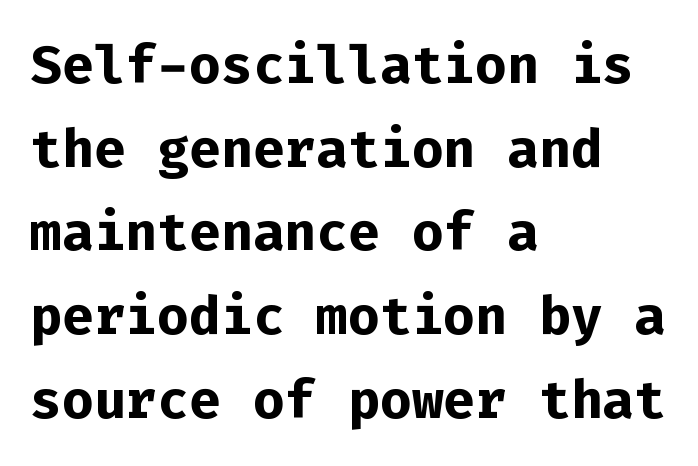
The image shows 53 px bold sans-serif type, upright, monospaced; set left-aligned, normal line spacing (1.58x), normal letter spacing, not underlined; low stroke contrast and a medium x-height.
